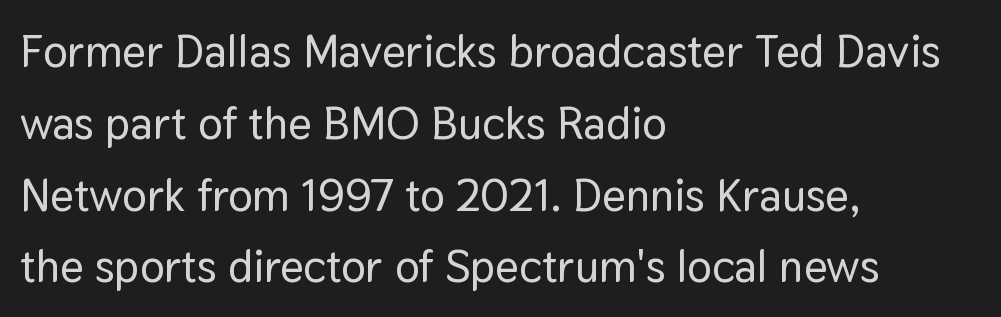
The image shows 46 px sans-serif type, upright; set left-aligned, normal line spacing (1.56x), normal letter spacing, not underlined; low stroke contrast and a medium x-height.
